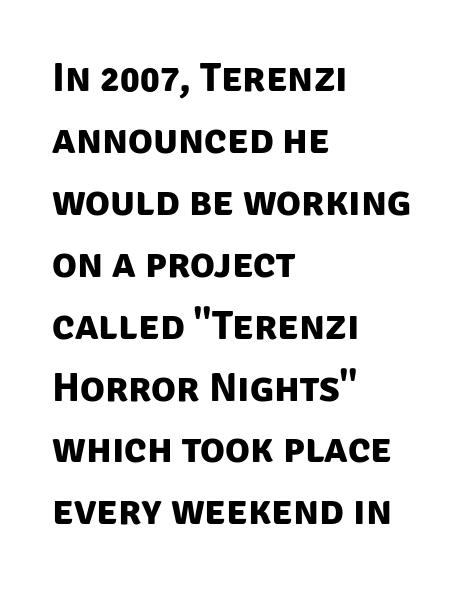
Descenders are the only things crossing below the line. Spacing between characters is what you'd get straight out of the box. What kind of face is this? One without serifs — a sans. Caption: multi-line text, flush left, ragged right. Compared with an ordinary text face, these strokes are far heavier — a full bold.
